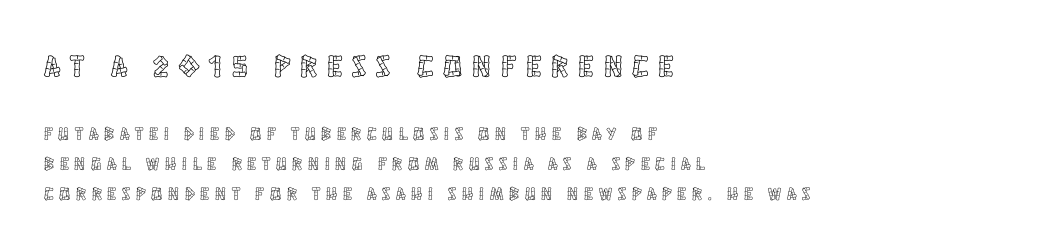
The image shows 31 px condensed type, upright; set left-aligned, normal line spacing (1.67x), unusually wide letter spacing (+0.33 em), not underlined; the first (top) block is 1.72x larger; a large x-height.
